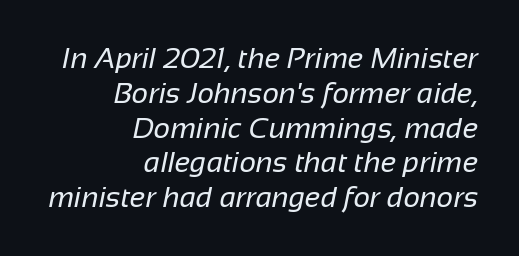
{"serif": "no", "bold": "no", "weight": "regular", "width": "normal", "stroke_contrast": "low", "x_height": "medium", "monospaced": "no", "underline": "no", "align": "right", "line_spacing_ratio": 1.2, "letter_spacing": "normal", "letter_spacing_em": 0.0, "glyph_px": 29}
